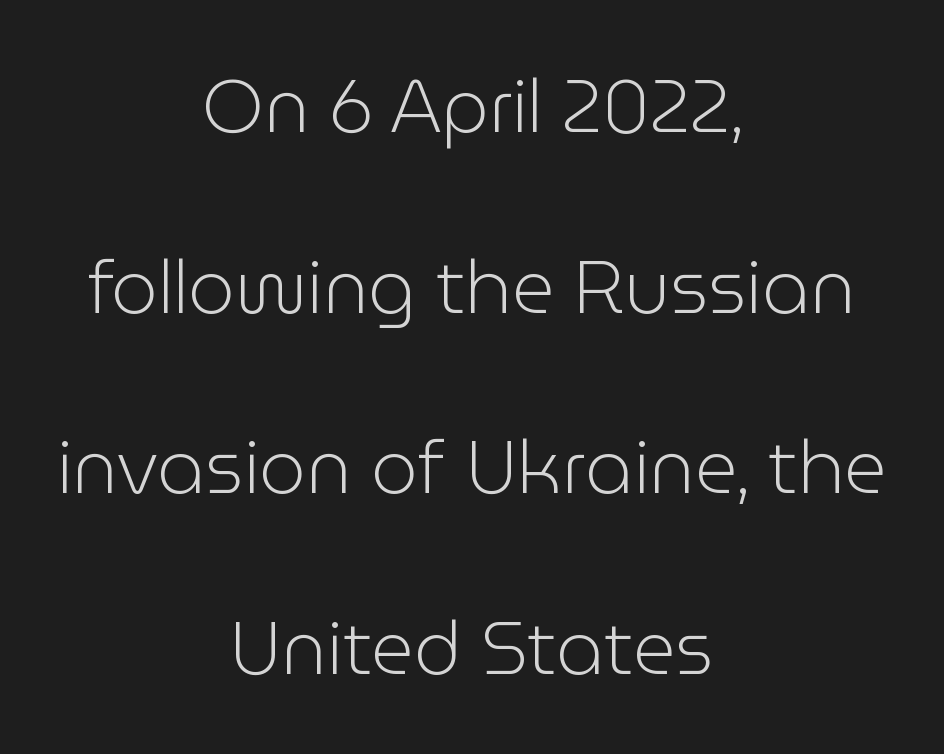
{"serif": "no", "italic": "no", "bold": "no", "weight": "light", "width": "normal", "stroke_contrast": "low", "x_height": "medium", "monospaced": "no", "underline": "no", "align": "center", "line_spacing": "loose", "line_spacing_ratio": 2.44, "letter_spacing": "normal", "letter_spacing_em": 0.0, "glyph_px": 74}
